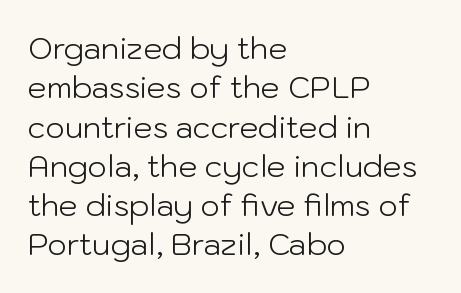
Q: Is the text bold? A: No.
Q: Is the text italic (slanted)? A: No, it is upright.
Q: Is the typeface a serif or a sans-serif typeface? A: Sans-serif.
Q: Is the text underlined? A: No.
Q: How is the paragraph aligned? A: Left-aligned.
Q: Is the spacing between letters normal or unusually wide? A: Normal.
Q: Is the spacing between lines tight, normal or loose? A: Normal.
Q: Width (condensed, normal, or wide)? A: Normal.
Q: Stroke contrast? A: Low.
Q: x-height? A: Medium.
Q: Monospaced? A: No.
